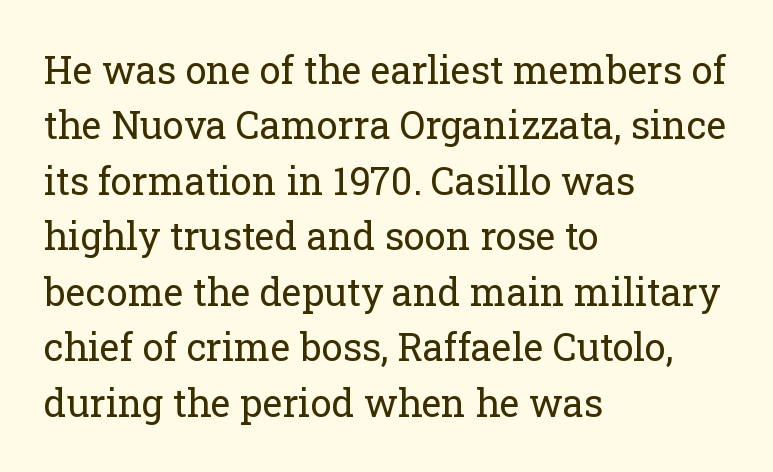
{"serif": "yes", "italic": "no", "bold": "no", "weight": "regular", "width": "normal", "stroke_contrast": "low", "x_height": "medium", "monospaced": "no", "underline": "no", "align": "left", "line_spacing": "normal", "line_spacing_ratio": 1.46, "letter_spacing": "normal", "letter_spacing_em": 0.0, "glyph_px": 38}
